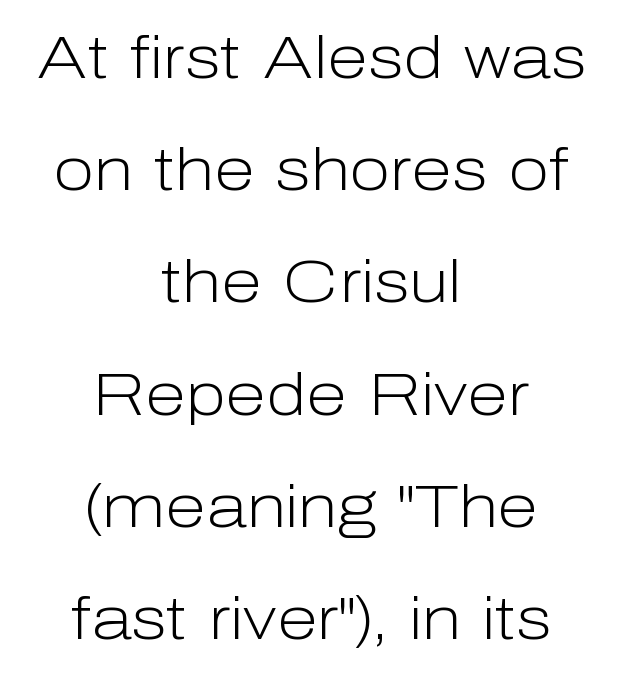
{"serif": "no", "italic": "no", "bold": "no", "weight": "light", "width": "normal", "stroke_contrast": "low", "x_height": "medium", "monospaced": "no", "underline": "no", "align": "center", "line_spacing_ratio": 1.87, "letter_spacing": "normal", "letter_spacing_em": 0.0, "glyph_px": 60}
